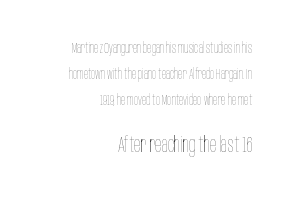
The image shows 21 px text type, upright; set right-aligned, line spacing 1.84x, normal letter spacing, not underlined; the second (bottom) block is 1.5x larger.
